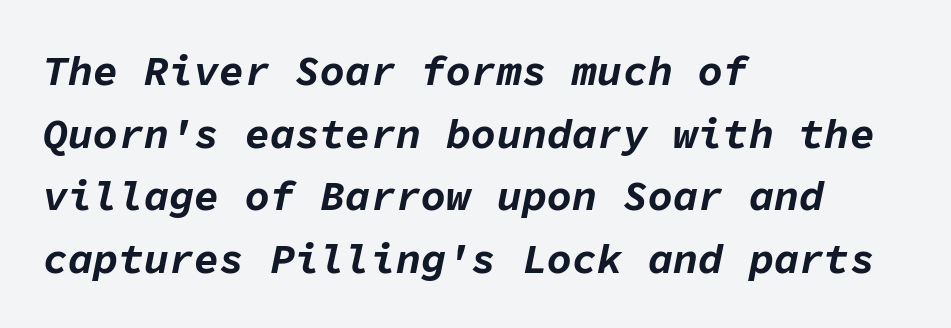
{"italic": "yes", "lean": "right", "slant_degrees": 11, "bold": "yes", "weight": "bold", "width": "normal", "stroke_contrast": "low", "x_height": "medium", "monospaced": "yes", "underline": "no", "align": "left", "line_spacing": "normal", "line_spacing_ratio": 1.49, "letter_spacing": "normal", "letter_spacing_em": 0.0, "glyph_px": 42}
